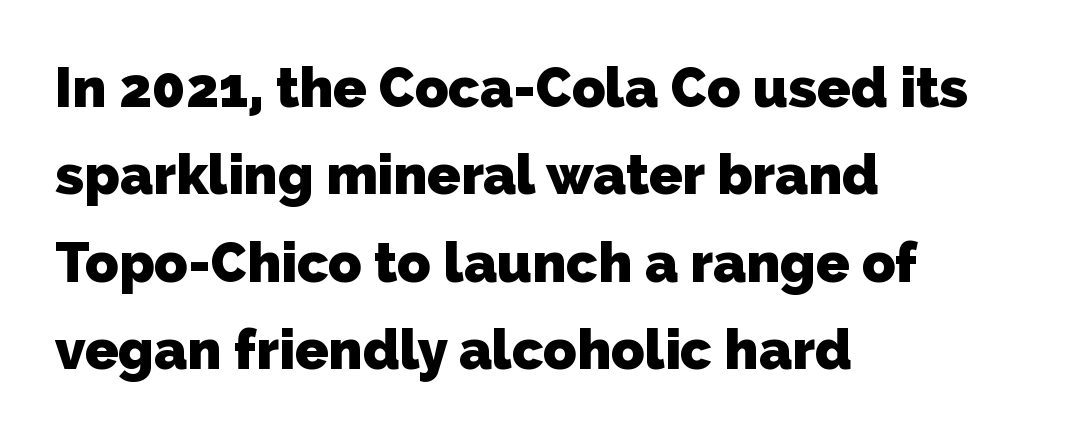
The image shows 55 px heavy sans-serif type; set left-aligned, normal line spacing (1.59x), normal letter spacing, not underlined; low stroke contrast and a medium x-height.
